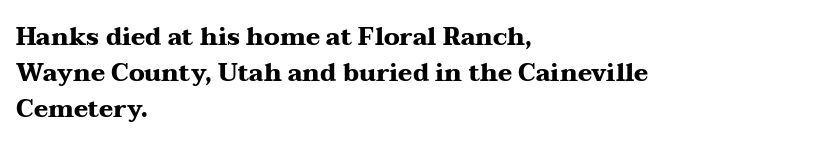
Q: Is the text bold? A: Yes.
Q: Is the text italic (slanted)? A: No, it is upright.
Q: Is the text underlined? A: No.
Q: How is the paragraph aligned? A: Left-aligned.
Q: Is the spacing between letters normal or unusually wide? A: Normal.
Q: Is the spacing between lines tight, normal or loose? A: Normal.
